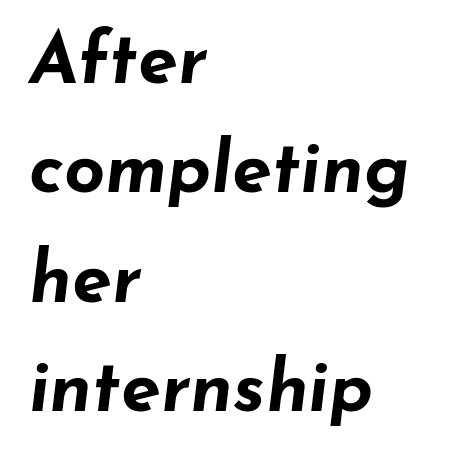
Q: Is the text bold? A: Yes.
Q: Is the text italic (slanted)? A: Yes, it leans right by about 7 degrees.
Q: Is the text underlined? A: No.
Q: How is the paragraph aligned? A: Left-aligned.
Q: Is the spacing between letters normal or unusually wide? A: Normal.
Q: Is the spacing between lines tight, normal or loose? A: Normal.
Q: Width (condensed, normal, or wide)? A: Wide.
Q: Stroke contrast? A: Low.
Q: x-height? A: Small.
Q: Monospaced? A: No.
